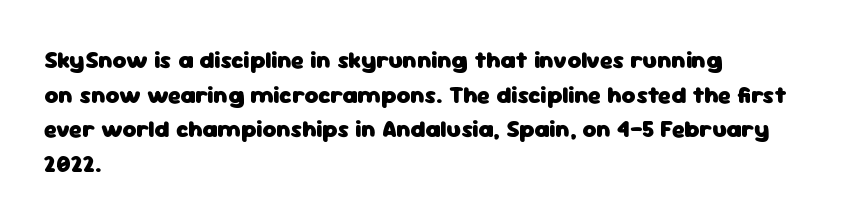
Rule under the text: the space is simply empty. Nothing unusual about the tracking: characters are spaced as the font intends. Leading: standard. This sample uses an upright cut, with every glyph sitting square on the baseline. Set as a true bold cut, around the 700 mark. Line beginnings align vertically; line endings do not.
